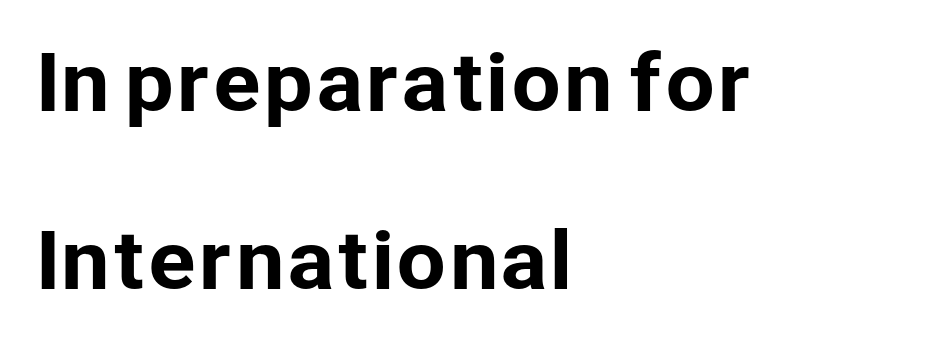
The image shows 79 px sans-serif type, upright; set left-aligned, loose line spacing (2.25x), normal letter spacing, not underlined; low stroke contrast and a medium x-height.
